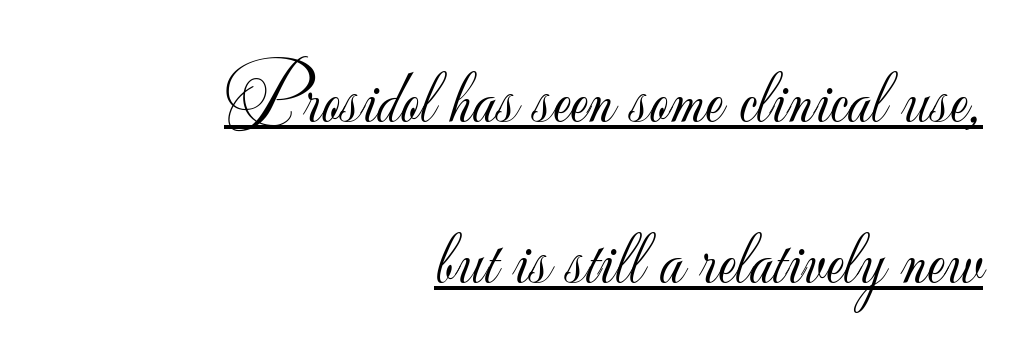
Every row of glyphs terminates at an identical x-position on the right. Each letter's strokes conclude bluntly, with no projecting serifs. The space between consecutive lines is lavish. Glance below the letters and you will spot a drawn line. In terms of letterspacing, this is plain default setting. Each stroke keeps to a modest, everyday thickness or less.
